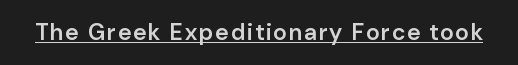
The image shows 23 px text type, upright; set underlined.
